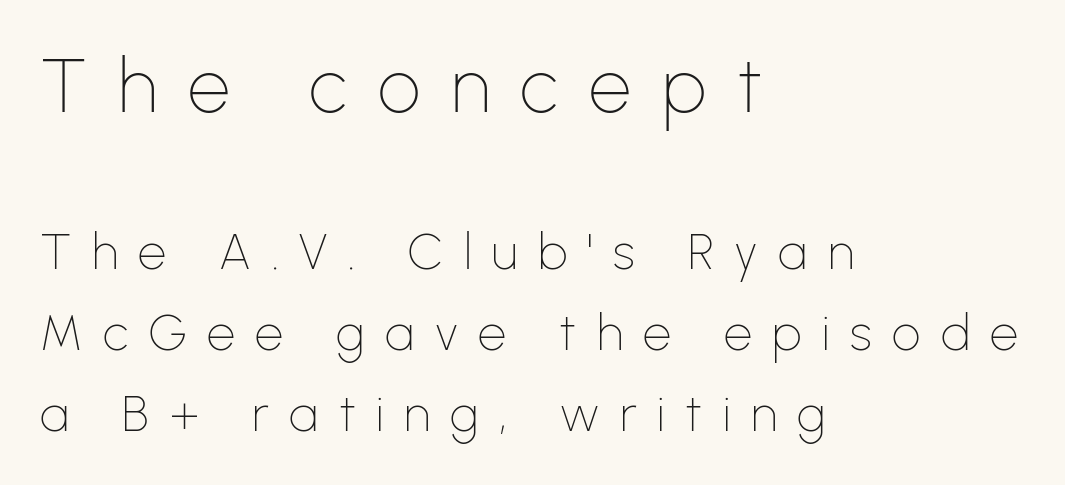
The image shows 75 px thin sans-serif type, upright; set left-aligned, normal line spacing (1.62x), unusually wide letter spacing (+0.41 em), not underlined; the first (top) block is 1.5x larger; low stroke contrast and a medium x-height.
